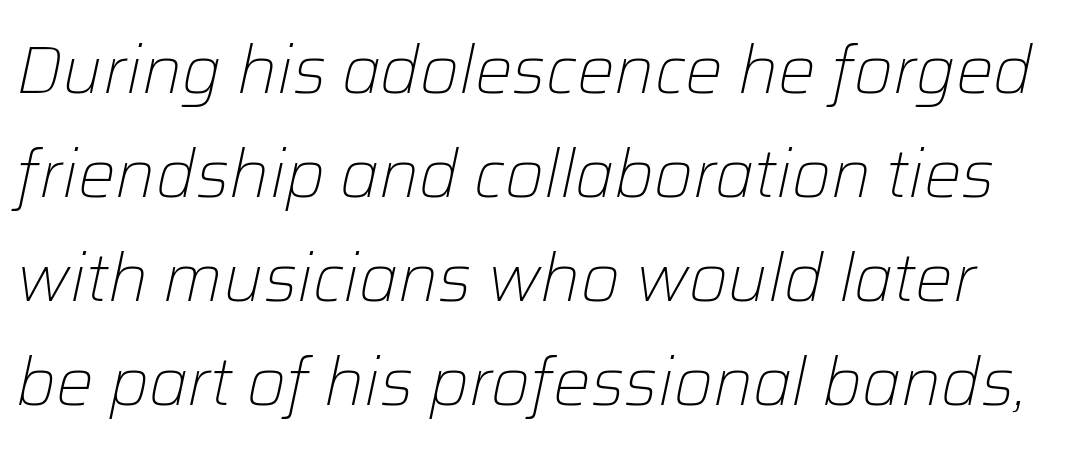
Do the characters align in a grid? No, the font is proportional. Normally led — the rows are evenly, conventionally spaced. Notice how the stems are inclined rather than vertical — that's the hallmark of italics. Only glyphs here, with clear space below each row. Glyph-to-glyph distance matches everyday printed text.
